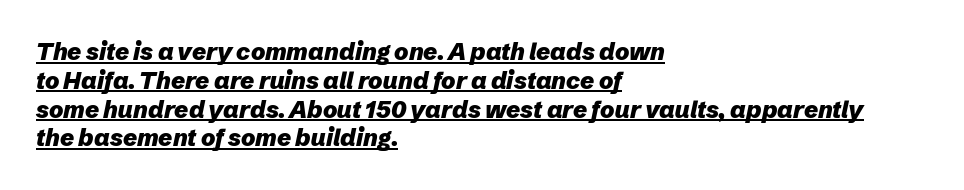
{"italic": "yes", "lean": "right", "slant_degrees": 12, "bold": "yes", "underline": "yes", "align": "left", "line_spacing_ratio": 1.2, "letter_spacing": "normal", "letter_spacing_em": 0.0, "glyph_px": 24}
